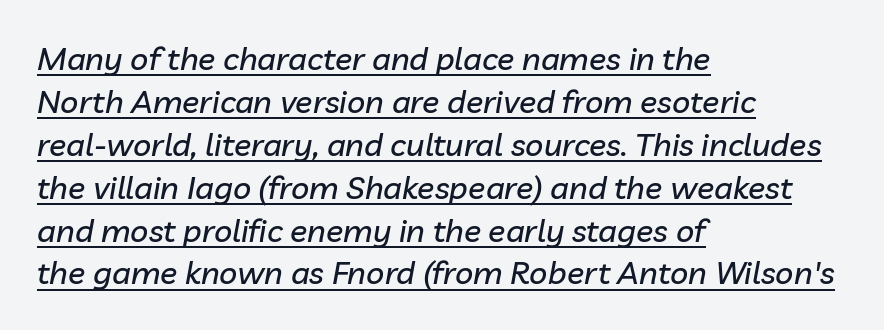
The lines are quadded left. Look at the tracking — it's just the regular setting, nothing added. Has an underline been added? It has. Students, observe: this is what conventionally led text looks like. A typesetter would call this proportional, since set widths differ per character. Posture: slanted.
